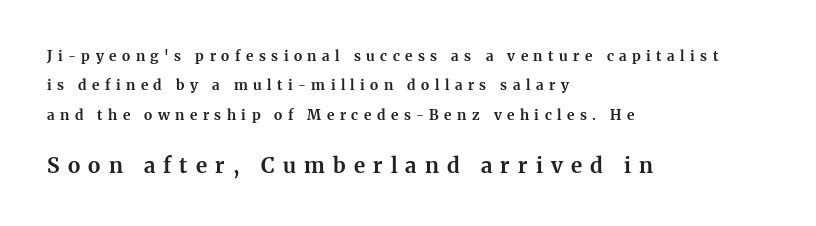
Caption: bold face, heavy strokes. Ascenders rise straight up at ninety degrees. The tracking reads as deliberately expanded to a designer's eye. Here the second block reads like a headline and the first like body copy. Vertical spacing — loose. These lines stack with their left ends in a neat column.
